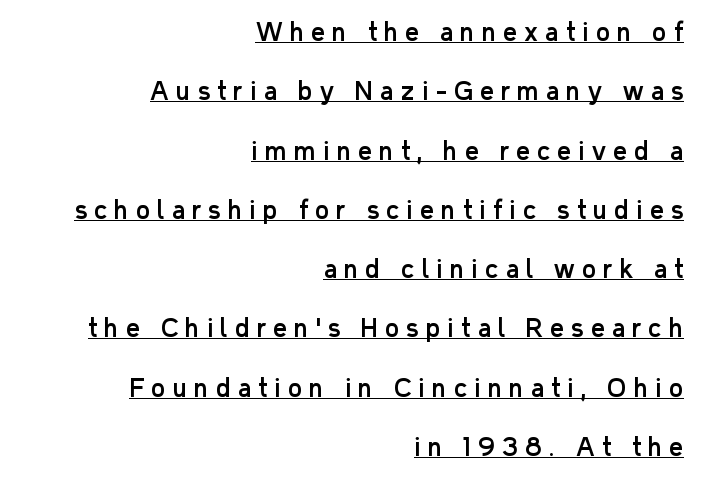
{"italic": "no", "underline": "yes", "align": "right", "line_spacing": "loose", "line_spacing_ratio": 2.47, "letter_spacing": "wide", "letter_spacing_em": 0.3, "glyph_px": 24}
